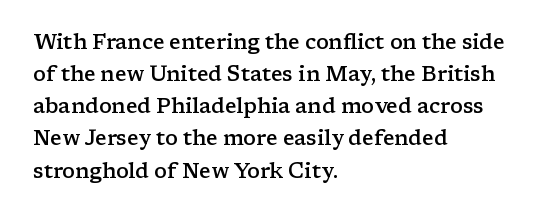
Q: Is the text bold? A: Semi-bold.
Q: Is the text italic (slanted)? A: No, it is upright.
Q: Is the text underlined? A: No.
Q: How is the paragraph aligned? A: Left-aligned.
Q: Is the spacing between letters normal or unusually wide? A: Normal.
Q: Is the spacing between lines tight, normal or loose? A: Normal.
